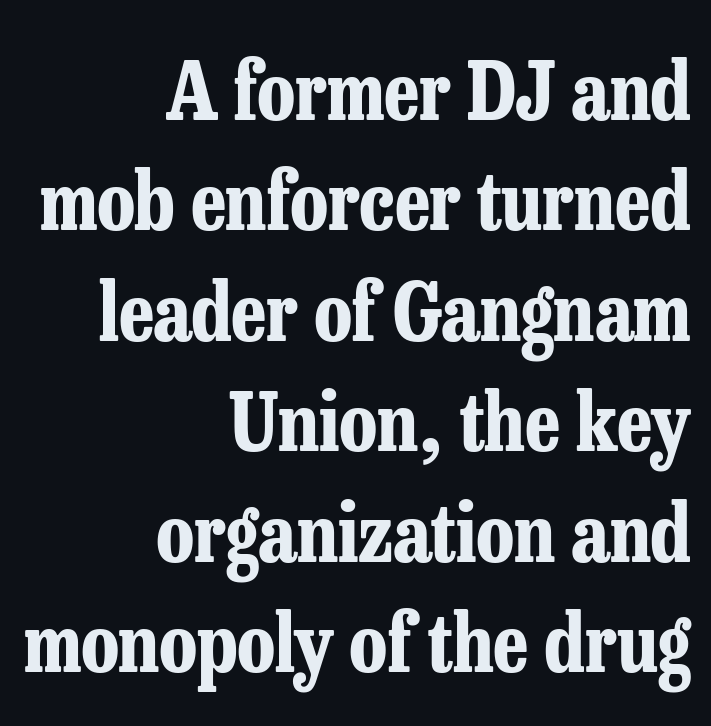
Q: Is the text bold? A: Yes.
Q: Is the text italic (slanted)? A: No, it is upright.
Q: Is the typeface a serif or a sans-serif typeface? A: Serif.
Q: Is the text underlined? A: No.
Q: How is the paragraph aligned? A: Right-aligned.
Q: Is the spacing between letters normal or unusually wide? A: Normal.
Q: Is the spacing between lines tight, normal or loose? A: Normal.
Q: Width (condensed, normal, or wide)? A: Condensed.
Q: Stroke contrast? A: Low.
Q: x-height? A: Medium.
Q: Monospaced? A: No.
